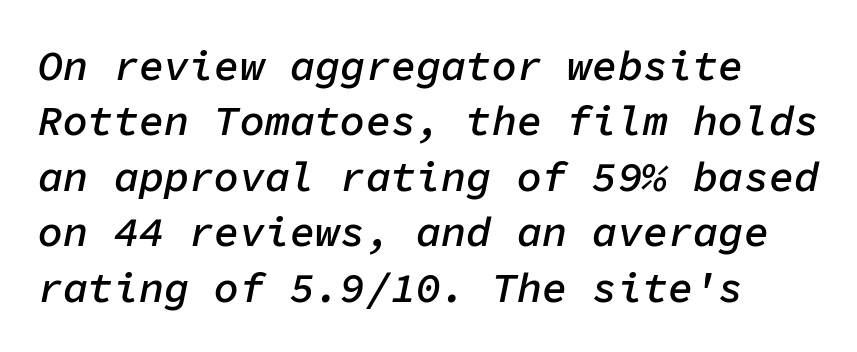
The image shows 42 px semibold type, italic (leaning right), monospaced; set normal line spacing (1.32x), normal letter spacing, not underlined; low stroke contrast and a medium x-height.
